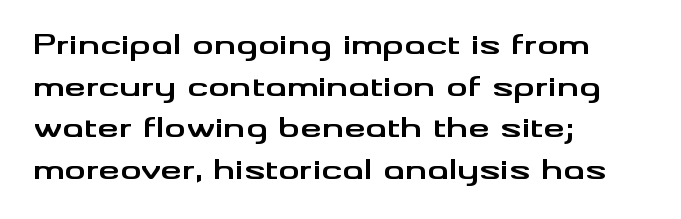
Q: Is the text bold? A: Yes.
Q: Is the text italic (slanted)? A: No, it is upright.
Q: Is the text underlined? A: No.
Q: How is the paragraph aligned? A: Left-aligned.
Q: Is the spacing between letters normal or unusually wide? A: Normal.
Q: Is the spacing between lines tight, normal or loose? A: Normal.
